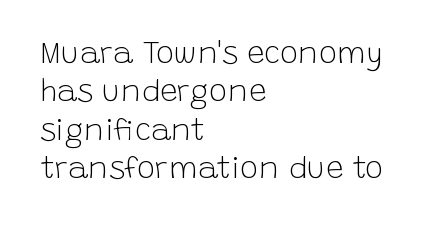
It's the straight-up-and-down kind of type. Does extra space separate the letters? No, they use regular spacing. You could not count columns in this text — the font is proportionally spaced. Quick note: underline off. The ragged edge is on the right, which tells us the setting is flush left.
